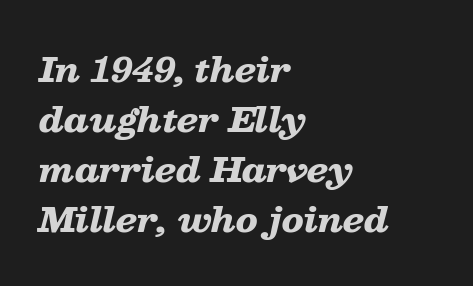
The lines sit at an ordinary, default distance from one another. Note the varied advance widths — an 'i' is clearly narrower than an 'm'. This rendering features lettering with no underline. The horizontal fit of the characters is conventional and even.
